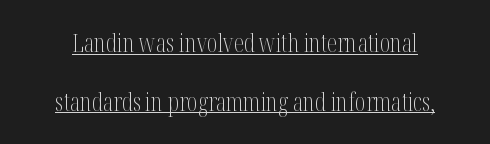
{"italic": "no", "bold": "no", "underline": "yes", "line_spacing": "loose", "line_spacing_ratio": 2.35, "letter_spacing": "normal", "letter_spacing_em": 0.0, "glyph_px": 25}
